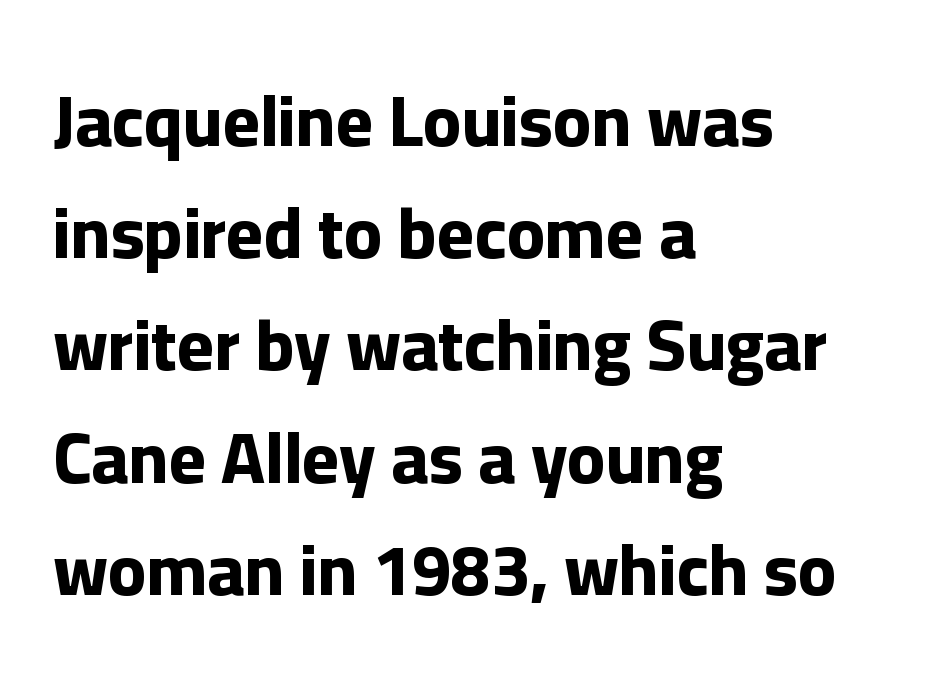
These words are printed bold, with thick strokes throughout. Casual observation: everything's shoved over to the left. This block has exactly the height ordinary leading produces. Tracking here is standard; glyphs follow each other at the usual distance. These lines are rendered in a variable-pitch font. Anything drawn beneath the words? Only blank space.
